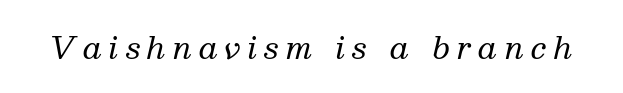
Q: Is the text bold? A: No.
Q: Is the text italic (slanted)? A: Yes, it leans right by about 13 degrees.
Q: Is the typeface a serif or a sans-serif typeface? A: Serif.
Q: Is the text underlined? A: No.
Q: Is the spacing between letters normal or unusually wide? A: Unusually wide.
Q: Width (condensed, normal, or wide)? A: Normal.
Q: Stroke contrast? A: Medium.
Q: x-height? A: Medium.
Q: Monospaced? A: No.
